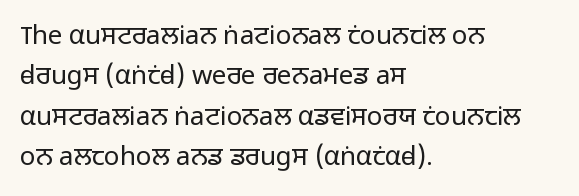
{"italic": "no", "bold": "no", "underline": "no", "align": "left", "line_spacing": "normal", "line_spacing_ratio": 1.55, "letter_spacing": "normal", "letter_spacing_em": 0.0, "glyph_px": 26}
